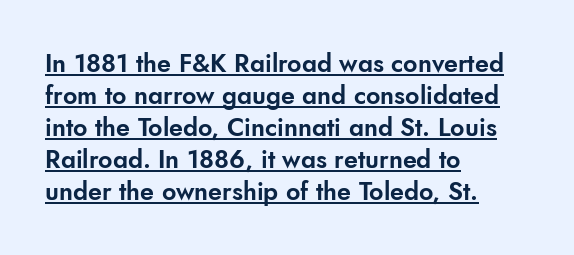
Quick note: not italic, upright. This is underlined copy, the kind a proofreader might mark for attention. A student would call this left alignment; a typographer would say flush left, rag right. There is no visible air inserted between adjacent glyphs. Compared with typical paragraphs, the rows here are spaced about the same.
